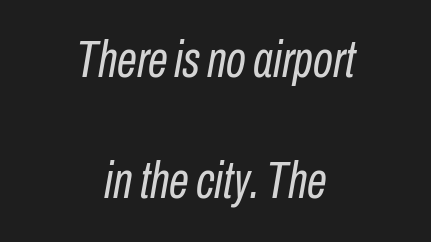
{"italic": "yes", "lean": "right", "slant_degrees": 10, "bold": "no", "weight": "regular", "width": "condensed", "stroke_contrast": "low", "x_height": "medium", "monospaced": "no", "underline": "no", "align": "center", "line_spacing": "loose", "line_spacing_ratio": 2.38, "letter_spacing": "normal", "letter_spacing_em": 0.0, "glyph_px": 51}
